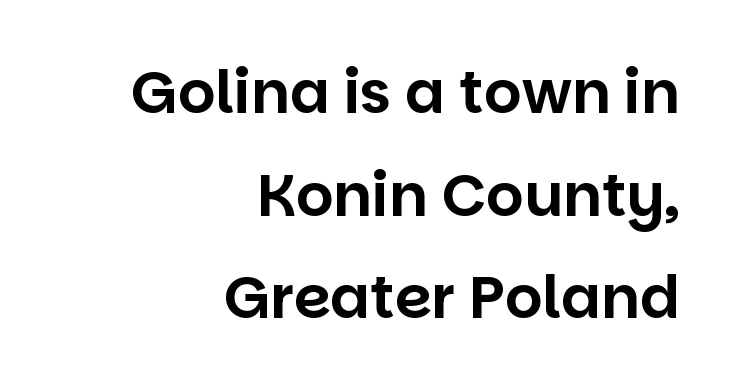
{"serif": "no", "italic": "no", "width": "normal", "stroke_contrast": "low", "x_height": "large", "monospaced": "no", "underline": "no", "align": "right", "line_spacing_ratio": 1.74, "letter_spacing": "normal", "letter_spacing_em": 0.0, "glyph_px": 59}
